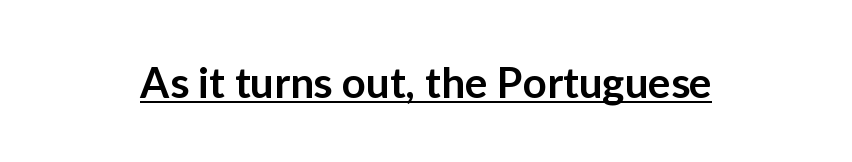
Q: Is the text bold? A: Semi-bold.
Q: Is the text italic (slanted)? A: No, it is upright.
Q: Is the typeface a serif or a sans-serif typeface? A: Sans-serif.
Q: Is the text underlined? A: Yes.
Q: Is the spacing between letters normal or unusually wide? A: Normal.
Q: Width (condensed, normal, or wide)? A: Normal.
Q: Stroke contrast? A: Low.
Q: x-height? A: Medium.
Q: Monospaced? A: No.
